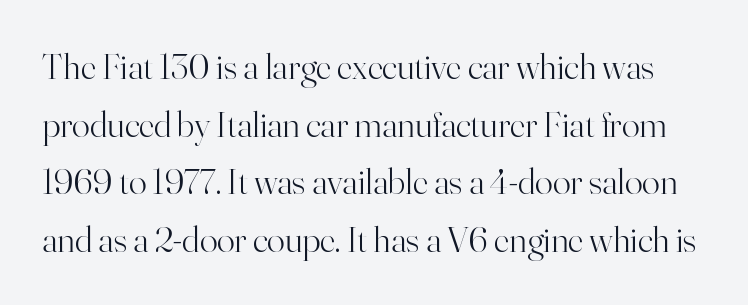
The image shows 37 px light serif type, upright; set normal line spacing (1.56x), normal letter spacing, not underlined; high stroke contrast and a small x-height.
